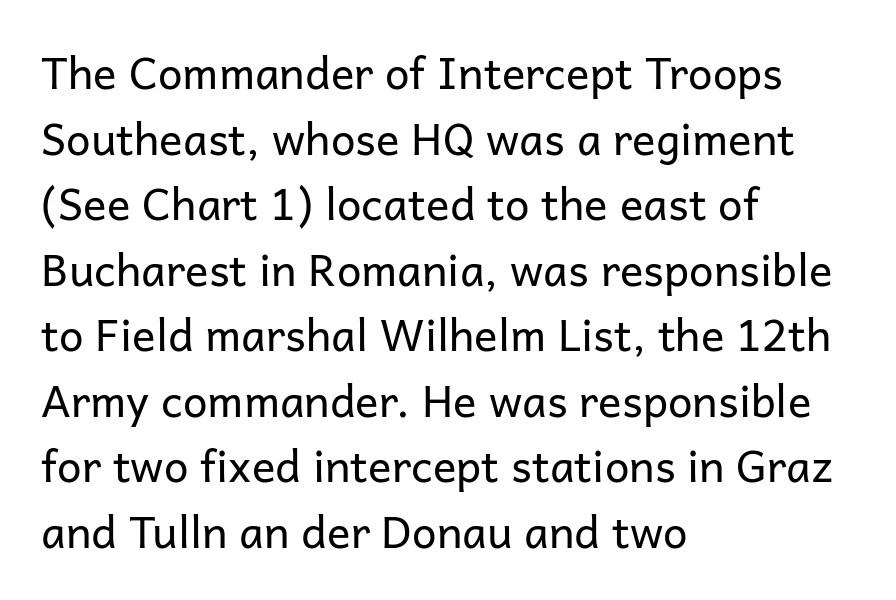
{"serif": "no", "italic": "no", "bold": "no", "weight": "regular", "width": "normal", "stroke_contrast": "low", "x_height": "medium", "monospaced": "no", "underline": "no", "align": "left", "line_spacing": "normal", "line_spacing_ratio": 1.49, "letter_spacing": "normal", "letter_spacing_em": 0.0, "glyph_px": 44}
